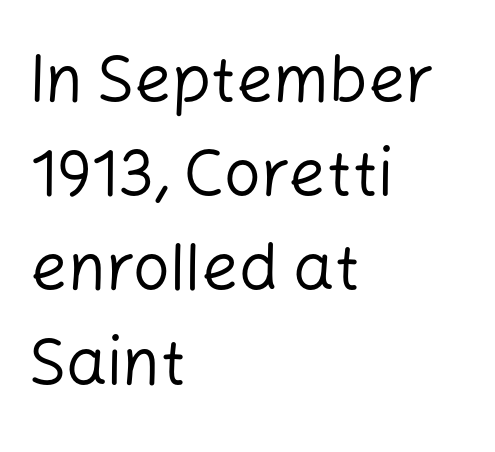
The image shows 65 px regular-weight sans-serif type, upright; set left-aligned, normal line spacing (1.45x), normal letter spacing, not underlined; low stroke contrast and a medium x-height.
